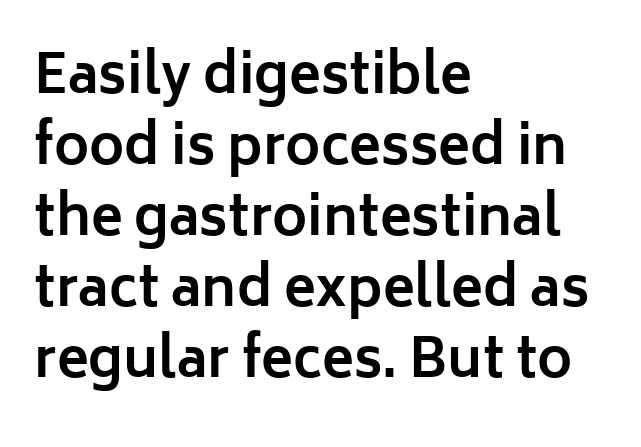
Horizontal alignment here is leftward, the default for most running prose. Every stem runs plumb, perpendicular to the baseline. As a designer I'd log this as weight 700, bold. Unlike a traditional serif, this face leaves its strokes unadorned. Proportional: the letters do not fall into vertical columns.
